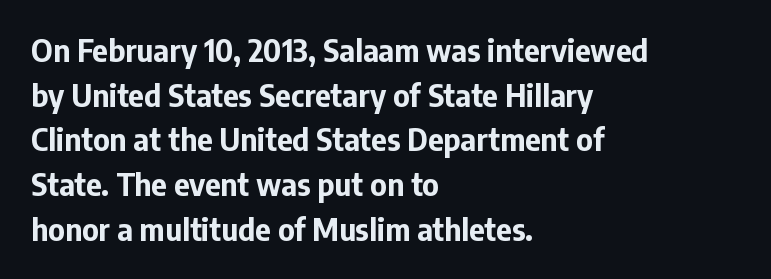
The image shows 30 px bold sans-serif type, upright; set left-aligned, normal line spacing (1.49x), normal letter spacing, not underlined; low stroke contrast and a medium x-height.
